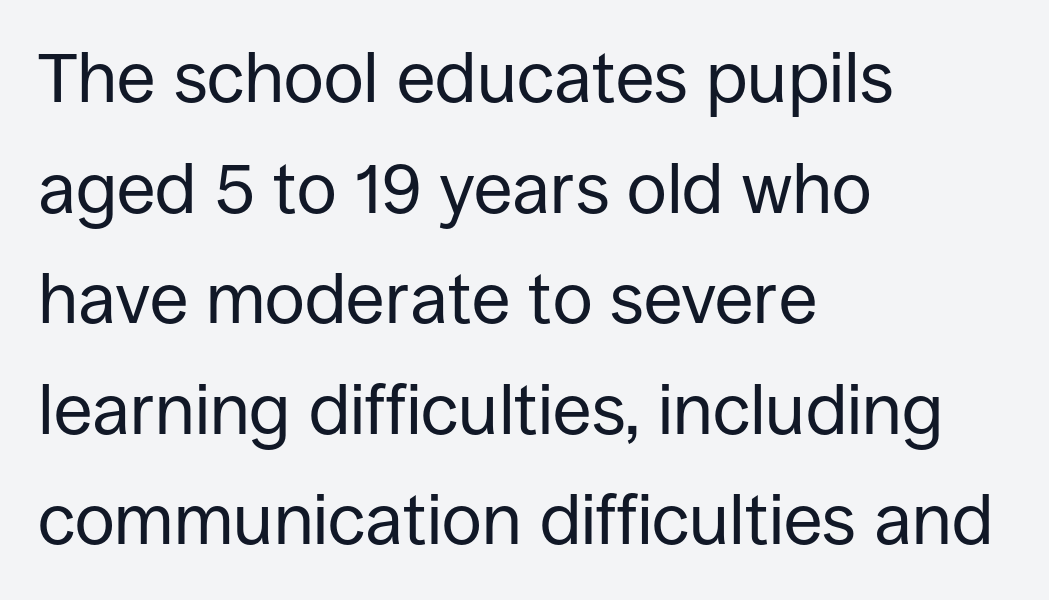
{"serif": "no", "italic": "no", "bold": "no", "weight": "regular", "width": "normal", "stroke_contrast": "low", "x_height": "large", "monospaced": "no", "underline": "no", "align": "left", "line_spacing": "normal", "line_spacing_ratio": 1.58, "letter_spacing": "normal", "letter_spacing_em": 0.0, "glyph_px": 70}
